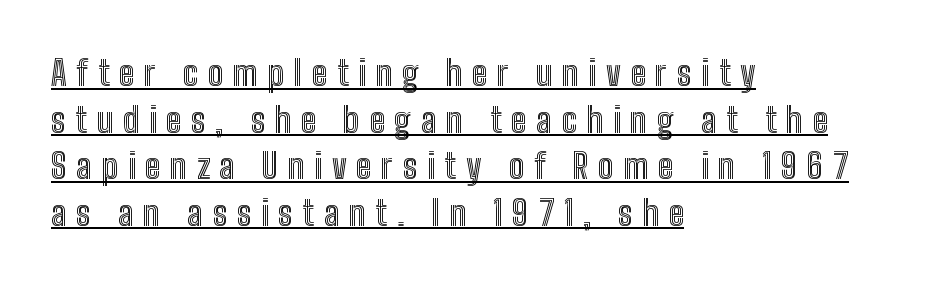
The image shows 35 px condensed type, upright; set left-aligned, normal line spacing (1.33x), unusually wide letter spacing (+0.28 em), underlined; a medium x-height.
